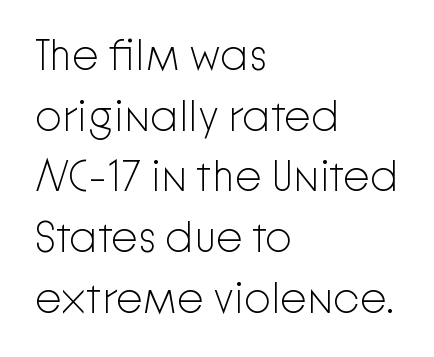
Q: Is the text bold? A: No.
Q: Is the text italic (slanted)? A: No, it is upright.
Q: Is the typeface a serif or a sans-serif typeface? A: Sans-serif.
Q: Is the text underlined? A: No.
Q: How is the paragraph aligned? A: Left-aligned.
Q: Is the spacing between letters normal or unusually wide? A: Normal.
Q: Is the spacing between lines tight, normal or loose? A: Normal.
Q: Width (condensed, normal, or wide)? A: Normal.
Q: Stroke contrast? A: Low.
Q: x-height? A: Medium.
Q: Monospaced? A: No.
